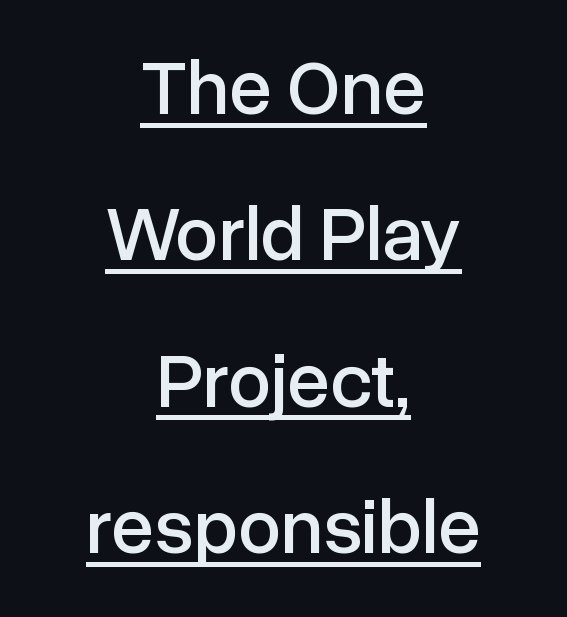
The image shows 77 px sans-serif type, upright; set centered, loose line spacing (1.9x), normal letter spacing, underlined; low stroke contrast and a medium x-height.
